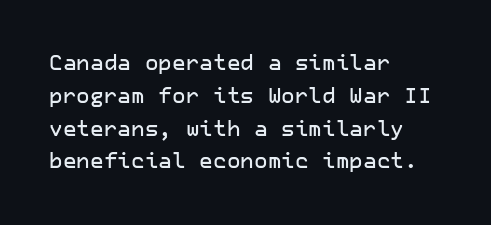
Whoever set this chose a conventional vertical rhythm. Quick note: not italic, upright. Only glyphs here, with clear space below each row. The horizontal fit of the characters is conventional and even. Notice how the passage keeps a crisp vertical edge on the left only.
